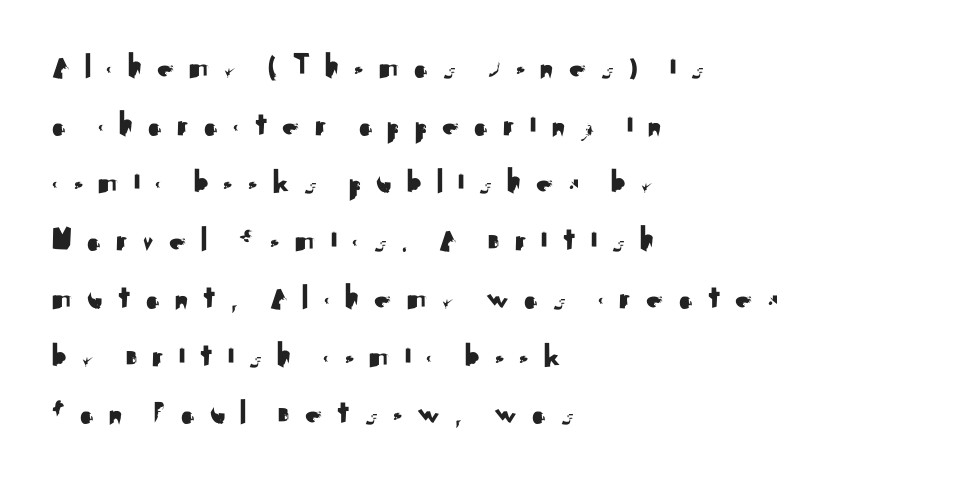
The specimen reads as upright at a glance. Spacing between characters has been opened up far beyond the box default. The face used here is proportionally spaced, like ordinary book or web type. The designer left line spacing at the default. Left-aligned paragraph, ragged on the right. The passage shown is typeset with a sans-serif family.
